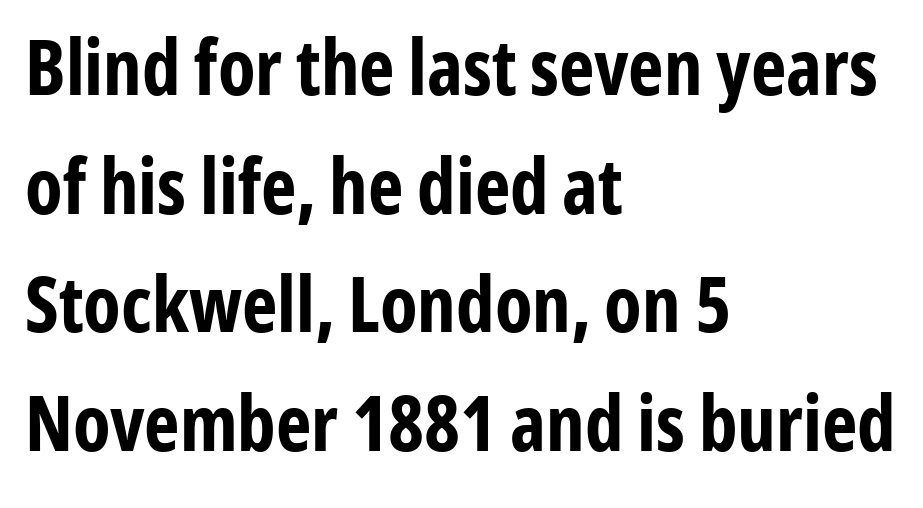
Reading down the column, the eye jumps a familiar distance to each next line. A student would call this left alignment; a typographer would say flush left, rag right. Note the varied advance widths — an 'i' is clearly narrower than an 'm'. The specimen omits any rule beneath the text block's lines.
